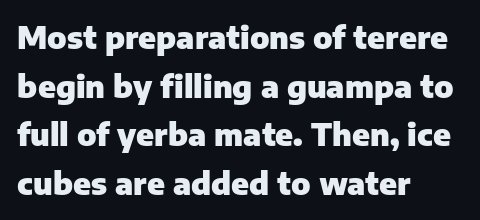
Q: Is the text bold? A: Yes.
Q: Is the text italic (slanted)? A: No, it is upright.
Q: Is the typeface a serif or a sans-serif typeface? A: Sans-serif.
Q: Is the text underlined? A: No.
Q: How is the paragraph aligned? A: Left-aligned.
Q: Is the spacing between letters normal or unusually wide? A: Normal.
Q: Is the spacing between lines tight, normal or loose? A: Normal.
Q: Width (condensed, normal, or wide)? A: Normal.
Q: Stroke contrast? A: Low.
Q: x-height? A: Medium.
Q: Monospaced? A: No.
